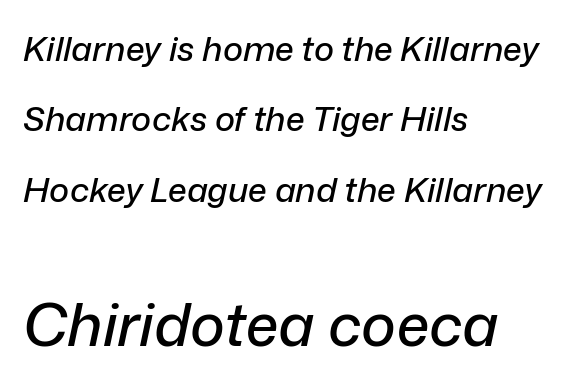
{"italic": "yes", "lean": "right", "slant_degrees": 12, "width": "normal", "stroke_contrast": "low", "x_height": "medium", "monospaced": "no", "underline": "no", "align": "left", "line_spacing": "loose", "line_spacing_ratio": 2.07, "letter_spacing": "normal", "letter_spacing_em": 0.0, "larger_block": "second", "size_ratio": 1.74, "glyph_px": 59}
